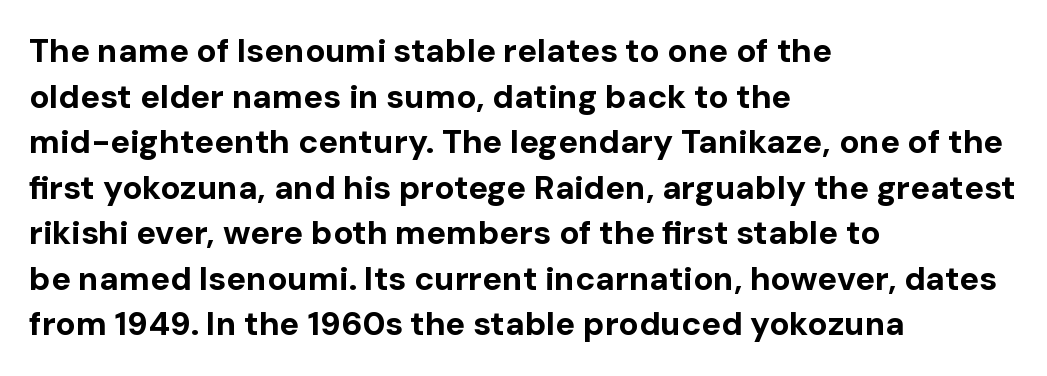
The words here are not underlined. A typesetter would call this leading conventional body-copy spacing. The letters stand straight up with perfectly vertical stems. Grotesque or geometric, the face here clearly has no serifs. Summary of weight: heavy, a full bold. Between one letter and the next there's only the usual sliver of space.
